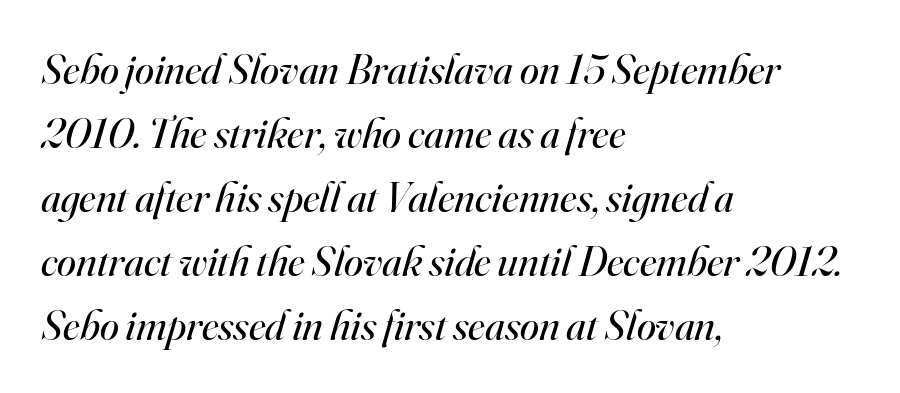
{"serif": "yes", "italic": "yes", "lean": "right", "slant_degrees": 16, "bold": "no", "weight": "regular", "width": "normal", "stroke_contrast": "high", "x_height": "small", "monospaced": "no", "underline": "no", "align": "left", "line_spacing": "normal", "line_spacing_ratio": 1.49, "letter_spacing": "normal", "letter_spacing_em": 0.0, "glyph_px": 43}
